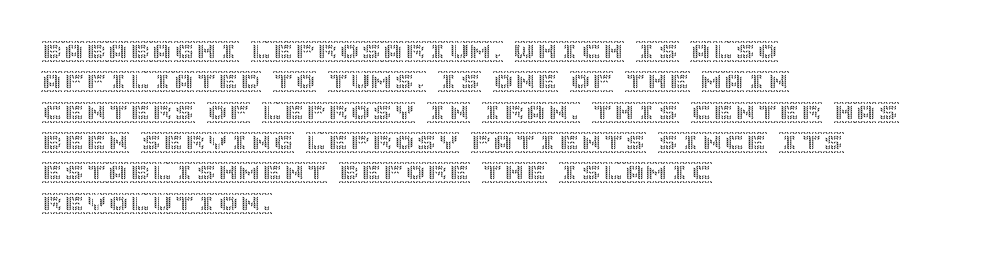
{"italic": "no", "underline": "no", "align": "left", "line_spacing": "normal", "line_spacing_ratio": 1.38, "letter_spacing": "normal", "letter_spacing_em": 0.0, "glyph_px": 22}
